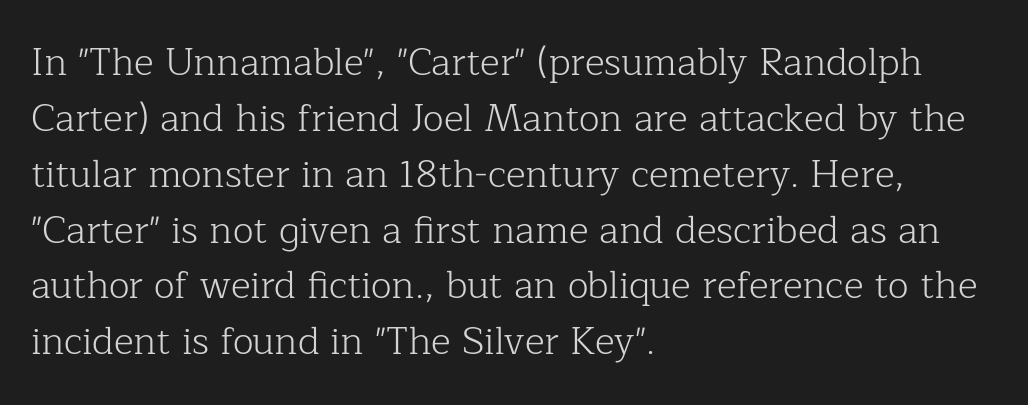
Weight: in the light-to-regular range. Designer's note — italics off, roman on. Clear beneath every line of the passage. The passage shown is typed in a proportional face where columns would drift. Which margin do the lines hug? The left one — the right edge is uneven.
